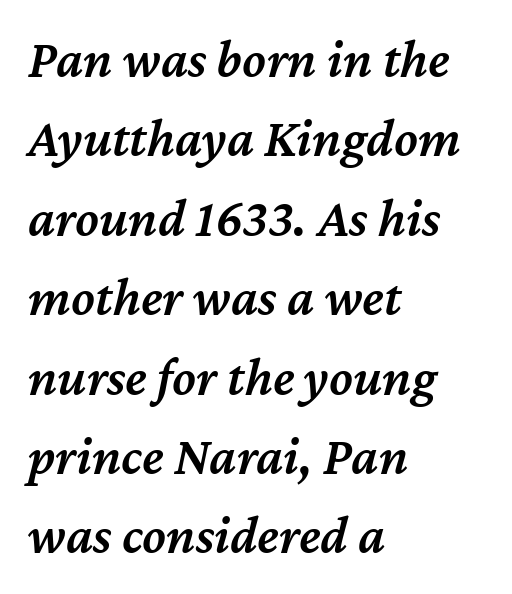
{"italic": "yes", "lean": "right", "slant_degrees": 12, "bold": "semi", "weight": "semibold", "width": "normal", "stroke_contrast": "medium", "x_height": "medium", "monospaced": "no", "underline": "no", "align": "left", "line_spacing": "normal", "line_spacing_ratio": 1.47, "letter_spacing": "normal", "letter_spacing_em": 0.0, "glyph_px": 54}
